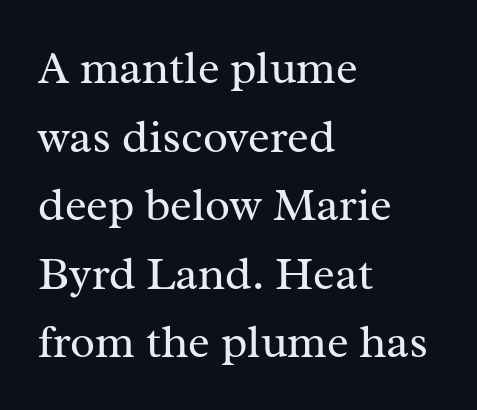
The lines are quadded left. Characters remain perfectly vertical along every line. Each row of text sits above clean, open space. The line-height multiplier appears to be the usual default. Characters follow at the spacing the type designer built in. To sum up the face: it has serifs.
